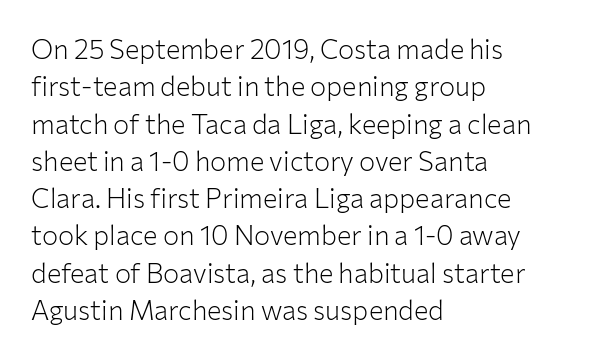
Q: Is the text bold? A: No.
Q: Is the text italic (slanted)? A: No, it is upright.
Q: Is the text underlined? A: No.
Q: How is the paragraph aligned? A: Left-aligned.
Q: Is the spacing between letters normal or unusually wide? A: Normal.
Q: Is the spacing between lines tight, normal or loose? A: Normal.
